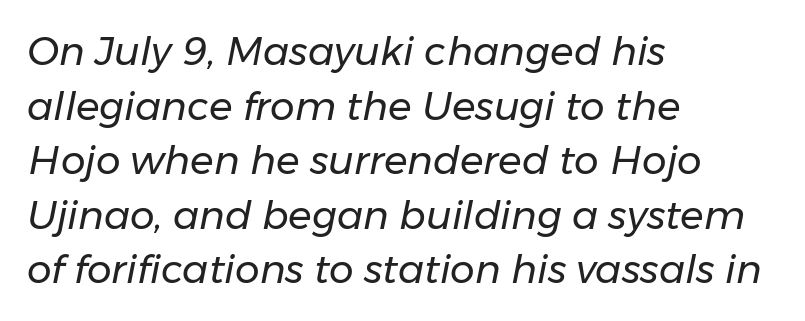
{"italic": "yes", "lean": "right", "slant_degrees": 11, "bold": "no", "weight": "regular", "width": "normal", "stroke_contrast": "low", "x_height": "medium", "monospaced": "no", "underline": "no", "align": "left", "line_spacing": "normal", "line_spacing_ratio": 1.4, "letter_spacing": "normal", "letter_spacing_em": 0.0, "glyph_px": 39}
